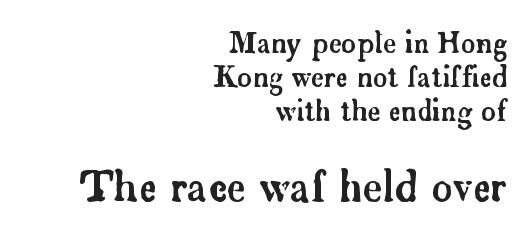
You could not count columns in this text — the font is proportionally spaced. The lines are quadded right. The horizontal fit of the characters is conventional and even. Designer's note — italics off, roman on. Scale increases going downward across the two blocks. Font category for this specimen: serif.
